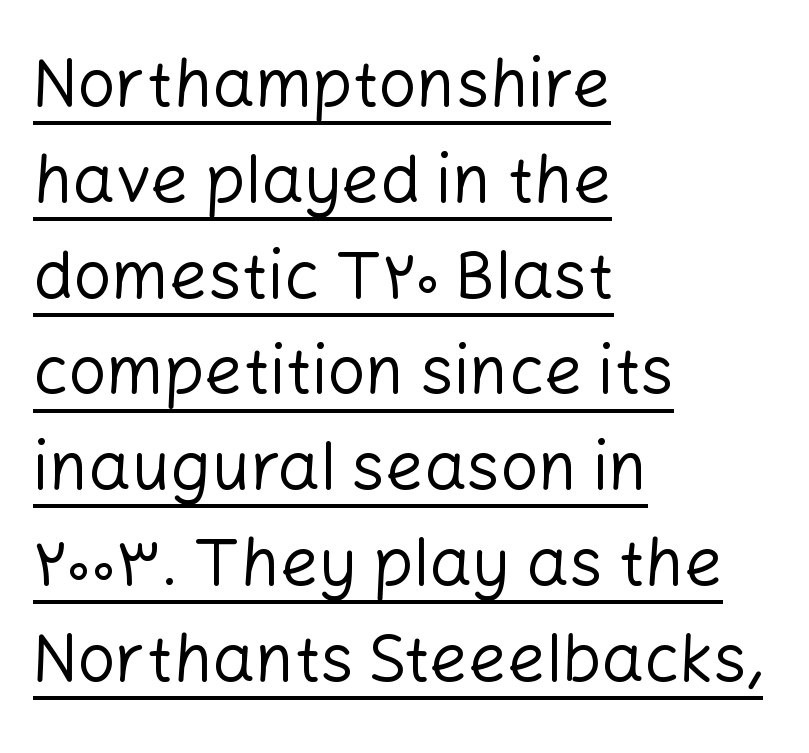
Characters remain perfectly vertical along every line. Serif or sans? Sans — the stroke terminals are bare. Leftover space on each line is placed entirely after the last word. What stands out about the letter spacing? Nothing — it is the standard amount. Reading down the column, the eye jumps a familiar distance to each next line.
